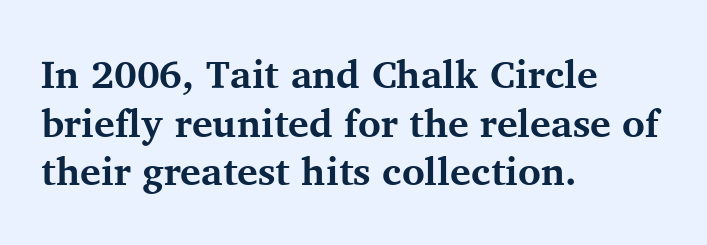
Q: Is the text bold? A: Yes.
Q: Is the text italic (slanted)? A: No, it is upright.
Q: Is the typeface a serif or a sans-serif typeface? A: Serif.
Q: Is the text underlined? A: No.
Q: How is the paragraph aligned? A: Left-aligned.
Q: Is the spacing between letters normal or unusually wide? A: Normal.
Q: Is the spacing between lines tight, normal or loose? A: Normal.
Q: Width (condensed, normal, or wide)? A: Normal.
Q: Stroke contrast? A: Medium.
Q: x-height? A: Medium.
Q: Monospaced? A: No.
